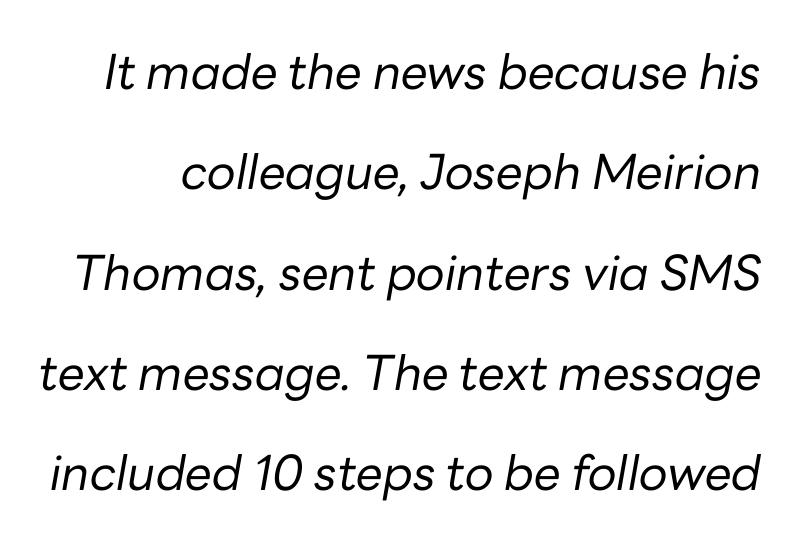
Q: Is the text bold? A: No.
Q: Is the text italic (slanted)? A: Yes, it leans right by about 10 degrees.
Q: Is the text underlined? A: No.
Q: Is the spacing between letters normal or unusually wide? A: Normal.
Q: Is the spacing between lines tight, normal or loose? A: Loose.
Q: Width (condensed, normal, or wide)? A: Normal.
Q: Stroke contrast? A: Low.
Q: x-height? A: Medium.
Q: Monospaced? A: No.
